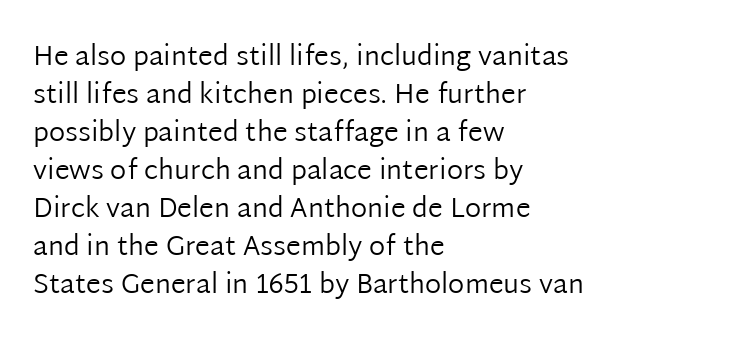
The image shows 27 px text type, upright; set left-aligned, normal line spacing (1.41x), normal letter spacing, not underlined.
